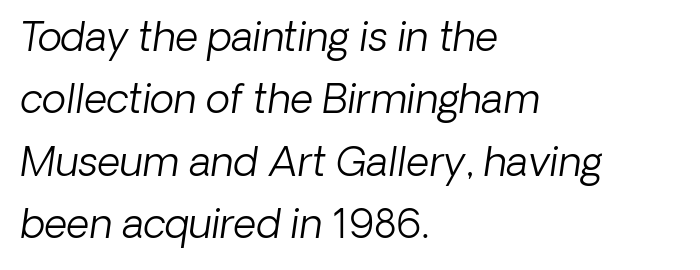
Q: Is the text bold? A: No.
Q: Is the typeface a serif or a sans-serif typeface? A: Sans-serif.
Q: Is the text underlined? A: No.
Q: How is the paragraph aligned? A: Left-aligned.
Q: Is the spacing between letters normal or unusually wide? A: Normal.
Q: Is the spacing between lines tight, normal or loose? A: Normal.
Q: Width (condensed, normal, or wide)? A: Normal.
Q: Stroke contrast? A: Low.
Q: x-height? A: Medium.
Q: Monospaced? A: No.
